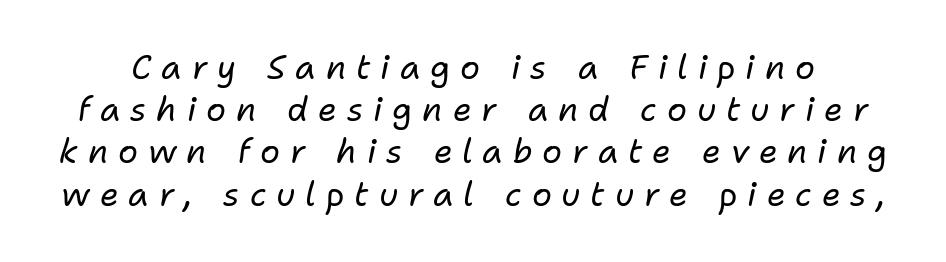
Q: Is the text bold? A: No.
Q: Is the text italic (slanted)? A: Yes, it leans right by about 11 degrees.
Q: Is the text underlined? A: No.
Q: Is the spacing between letters normal or unusually wide? A: Unusually wide.
Q: Is the spacing between lines tight, normal or loose? A: Normal.
Q: Width (condensed, normal, or wide)? A: Normal.
Q: Stroke contrast? A: Low.
Q: x-height? A: Medium.
Q: Monospaced? A: No.
